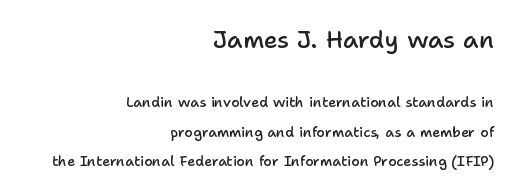
{"italic": "no", "bold": "semi", "underline": "no", "align": "right", "line_spacing": "loose", "line_spacing_ratio": 2.09, "letter_spacing": "normal", "letter_spacing_em": 0.0, "larger_block": "first", "size_ratio": 1.71, "glyph_px": 24}
